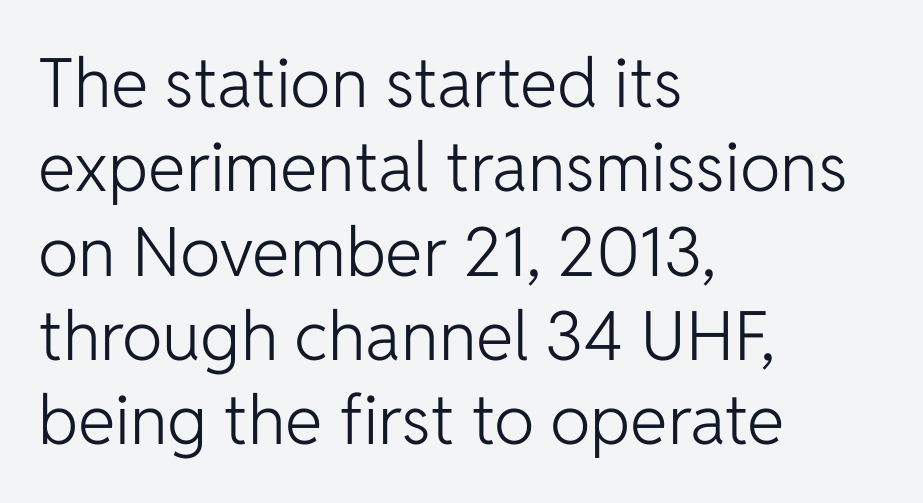
The image shows 68 px light sans-serif type, upright; set left-aligned, line spacing 1.24x, normal letter spacing, not underlined; low stroke contrast and a medium x-height.
